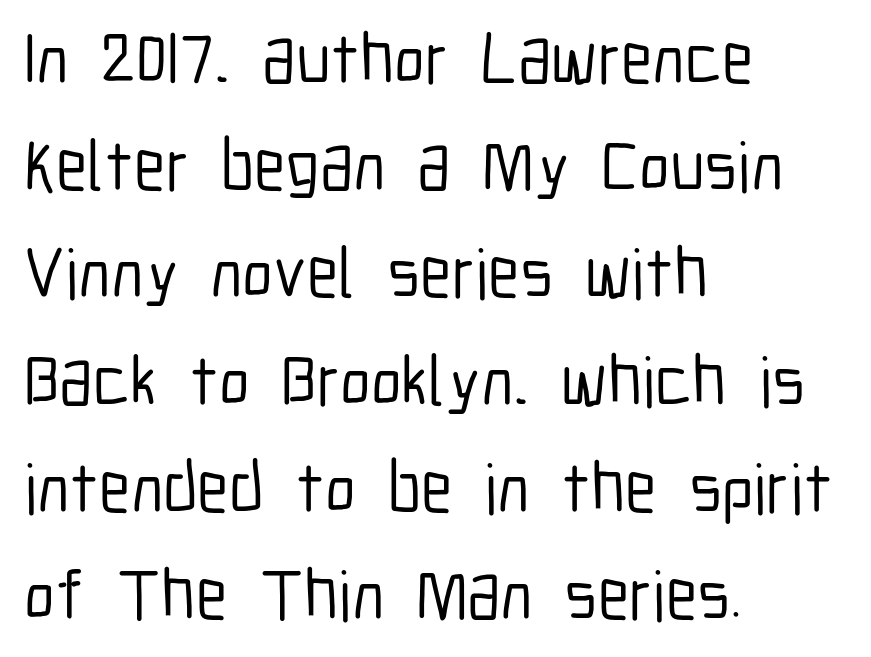
Q: Is the text italic (slanted)? A: No, it is upright.
Q: Is the typeface a serif or a sans-serif typeface? A: Sans-serif.
Q: Is the text underlined? A: No.
Q: How is the paragraph aligned? A: Left-aligned.
Q: Is the spacing between letters normal or unusually wide? A: Normal.
Q: Is the spacing between lines tight, normal or loose? A: Normal.
Q: Width (condensed, normal, or wide)? A: Condensed.
Q: Stroke contrast? A: Low.
Q: x-height? A: Medium.
Q: Monospaced? A: No.
